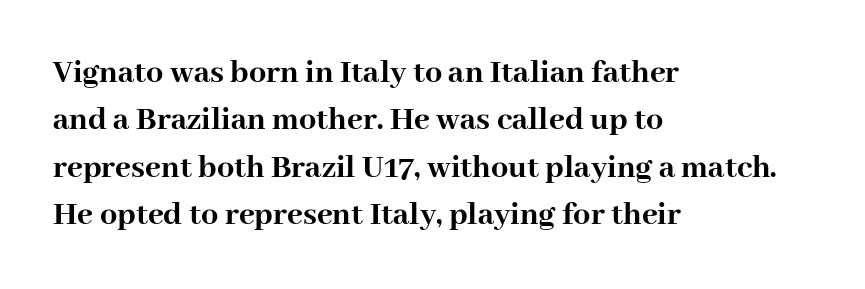
{"serif": "yes", "italic": "no", "bold": "yes", "weight": "semibold", "width": "normal", "stroke_contrast": "high", "x_height": "medium", "monospaced": "no", "underline": "no", "align": "left", "line_spacing": "normal", "line_spacing_ratio": 1.39, "letter_spacing": "normal", "letter_spacing_em": 0.0, "glyph_px": 34}
